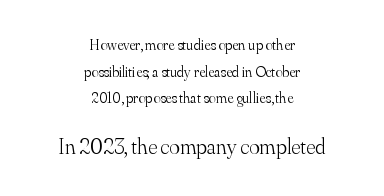
{"italic": "no", "bold": "no", "underline": "no", "align": "center", "line_spacing_ratio": 1.77, "letter_spacing": "normal", "letter_spacing_em": 0.0, "larger_block": "second", "size_ratio": 1.47, "glyph_px": 22}
